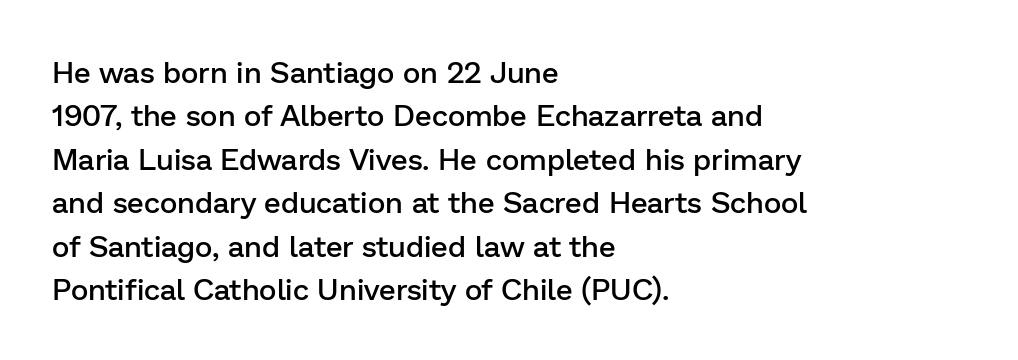
Words float on clear page, feet unadorned. The ragged edge is on the right, which tells us the setting is flush left. The glyphs have the mass of a demibold cut, below bold. The space between consecutive lines is moderate. You could not count columns in this text — the font is proportionally spaced. A sans-serif font was chosen for this passage.
